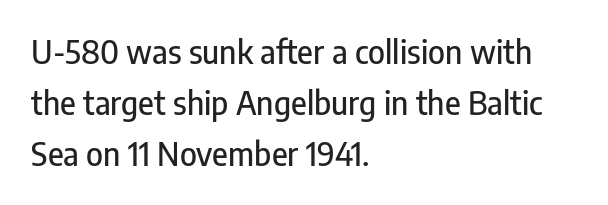
The image shows 32 px condensed sans-serif type, upright; set left-aligned, normal line spacing (1.59x), normal letter spacing, not underlined; low stroke contrast and a medium x-height.
